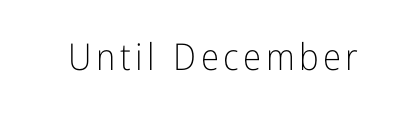
Q: Is the text bold? A: No.
Q: Is the text italic (slanted)? A: No, it is upright.
Q: Is the typeface a serif or a sans-serif typeface? A: Sans-serif.
Q: Is the text underlined? A: No.
Q: Width (condensed, normal, or wide)? A: Condensed.
Q: Stroke contrast? A: Low.
Q: x-height? A: Medium.
Q: Monospaced? A: No.
